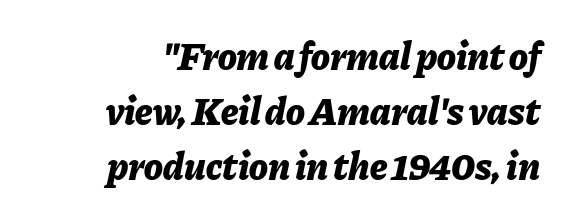
Q: Is the text bold? A: Yes.
Q: Is the text italic (slanted)? A: Yes, it leans right by about 11 degrees.
Q: Is the text underlined? A: No.
Q: How is the paragraph aligned? A: Right-aligned.
Q: Is the spacing between letters normal or unusually wide? A: Normal.
Q: Is the spacing between lines tight, normal or loose? A: Normal.
Q: Width (condensed, normal, or wide)? A: Normal.
Q: Stroke contrast? A: Low.
Q: x-height? A: Medium.
Q: Monospaced? A: No.
